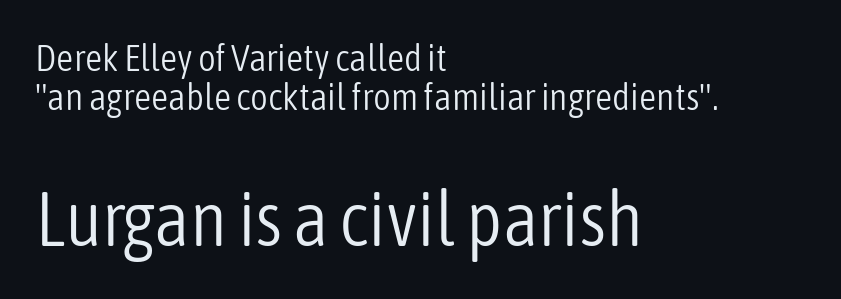
The image shows 77 px light, condensed sans-serif type, upright; set left-aligned, tight line spacing (1.02x), normal letter spacing, not underlined; the second (bottom) block is 2.03x larger; low stroke contrast and a medium x-height.
